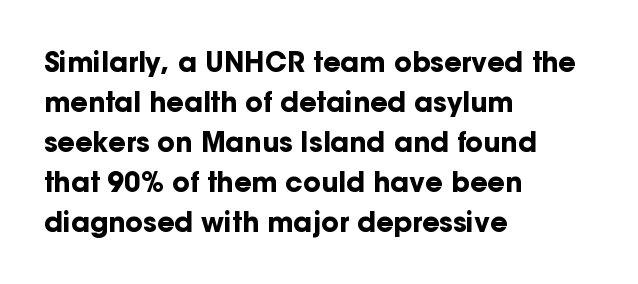
Q: Is the text bold? A: Yes.
Q: Is the text italic (slanted)? A: No, it is upright.
Q: Is the text underlined? A: No.
Q: How is the paragraph aligned? A: Left-aligned.
Q: Is the spacing between letters normal or unusually wide? A: Normal.
Q: Is the spacing between lines tight, normal or loose? A: Normal.
